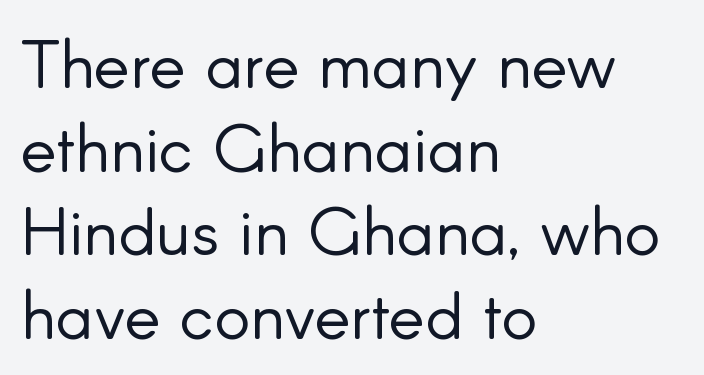
Q: Is the text bold? A: No.
Q: Is the text italic (slanted)? A: No, it is upright.
Q: Is the typeface a serif or a sans-serif typeface? A: Sans-serif.
Q: Is the text underlined? A: No.
Q: How is the paragraph aligned? A: Left-aligned.
Q: Is the spacing between letters normal or unusually wide? A: Normal.
Q: Is the spacing between lines tight, normal or loose? A: Normal.
Q: Width (condensed, normal, or wide)? A: Normal.
Q: Stroke contrast? A: Low.
Q: x-height? A: Small.
Q: Monospaced? A: No.
